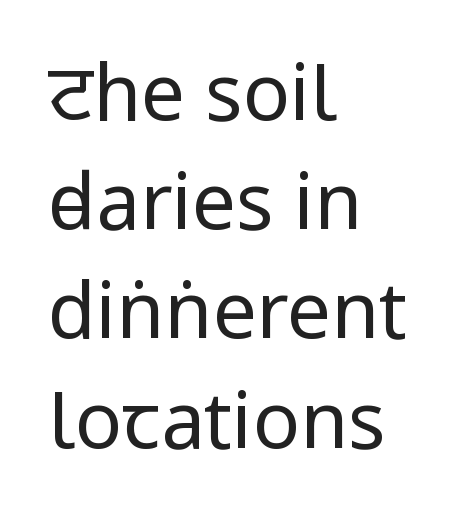
{"serif": "no", "italic": "no", "bold": "no", "weight": "regular", "width": "condensed", "stroke_contrast": "low", "underline": "no", "align": "left", "line_spacing": "normal", "line_spacing_ratio": 1.4, "letter_spacing": "normal", "letter_spacing_em": 0.0, "glyph_px": 78}
